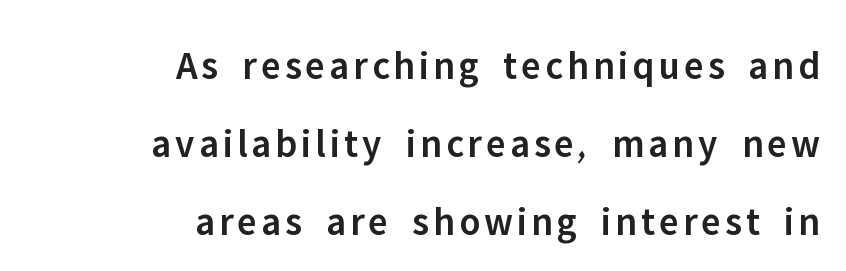
Q: Is the text bold? A: Semi-bold.
Q: Is the text italic (slanted)? A: No, it is upright.
Q: Is the typeface a serif or a sans-serif typeface? A: Sans-serif.
Q: Is the text underlined? A: No.
Q: How is the paragraph aligned? A: Right-aligned.
Q: Is the spacing between lines tight, normal or loose? A: Loose.
Q: Width (condensed, normal, or wide)? A: Normal.
Q: Stroke contrast? A: Low.
Q: x-height? A: Medium.
Q: Monospaced? A: No.
